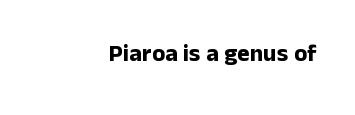
{"italic": "no", "bold": "yes", "underline": "no", "align": "right", "letter_spacing": "normal", "letter_spacing_em": 0.0, "glyph_px": 24}
